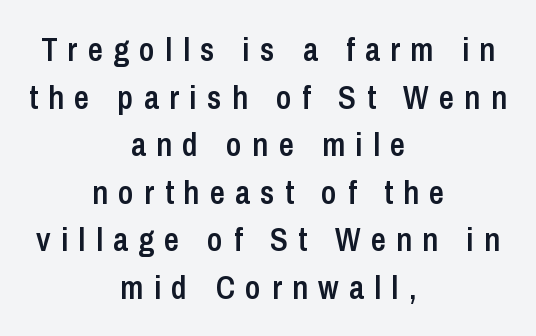
Q: Is the text bold? A: Semi-bold.
Q: Is the text italic (slanted)? A: No, it is upright.
Q: Is the typeface a serif or a sans-serif typeface? A: Sans-serif.
Q: Is the text underlined? A: No.
Q: How is the paragraph aligned? A: Centered.
Q: Is the spacing between letters normal or unusually wide? A: Unusually wide.
Q: Is the spacing between lines tight, normal or loose? A: Normal.
Q: Width (condensed, normal, or wide)? A: Condensed.
Q: Stroke contrast? A: Low.
Q: x-height? A: Medium.
Q: Monospaced? A: No.
